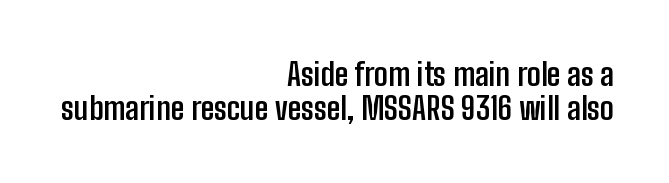
{"serif": "no", "italic": "no", "bold": "yes", "weight": "semibold", "width": "condensed", "stroke_contrast": "low", "x_height": "medium", "monospaced": "no", "underline": "no", "align": "right", "line_spacing": "tight", "line_spacing_ratio": 1.11, "letter_spacing": "normal", "letter_spacing_em": 0.0, "glyph_px": 31}
